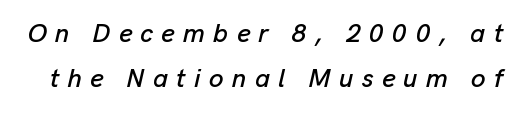
{"italic": "yes", "lean": "right", "slant_degrees": 13, "underline": "no", "line_spacing_ratio": 1.73, "letter_spacing": "wide", "letter_spacing_em": 0.32, "glyph_px": 26}
